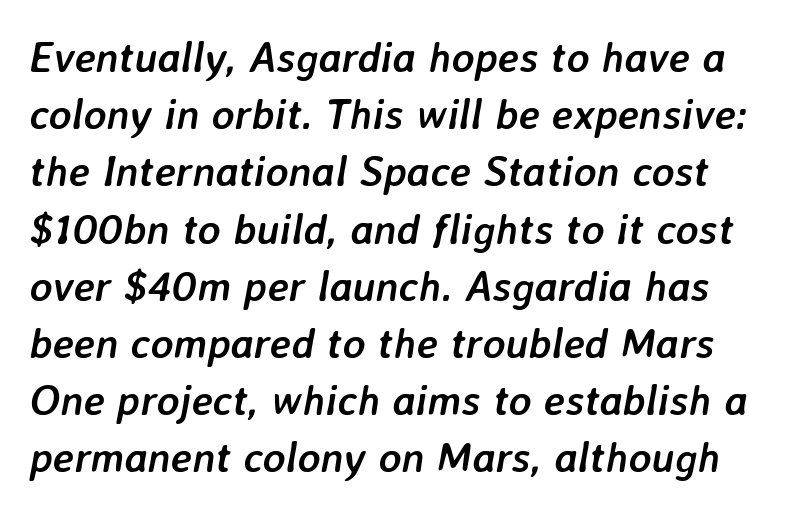
Quick note: italic. Strokes here are thick enough to call this a true bold. How would I describe the line gaps? Plain and ordinary. The passage shown is typed in a proportional face where columns would drift. Between one letter and the next there's only the usual sliver of space.
